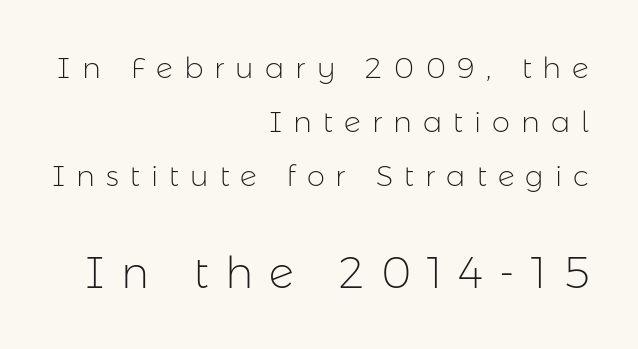
The cut favours lightness, reaching ordinary text weight at its darkest. Character widths vary here, with narrow letters taking less room than wide ones. If you squint, the bottom block still reads clearly — it's the larger of the two. This rendering uses right alignment, leaving the left contour irregular. Font category for this specimen: sans-serif.
